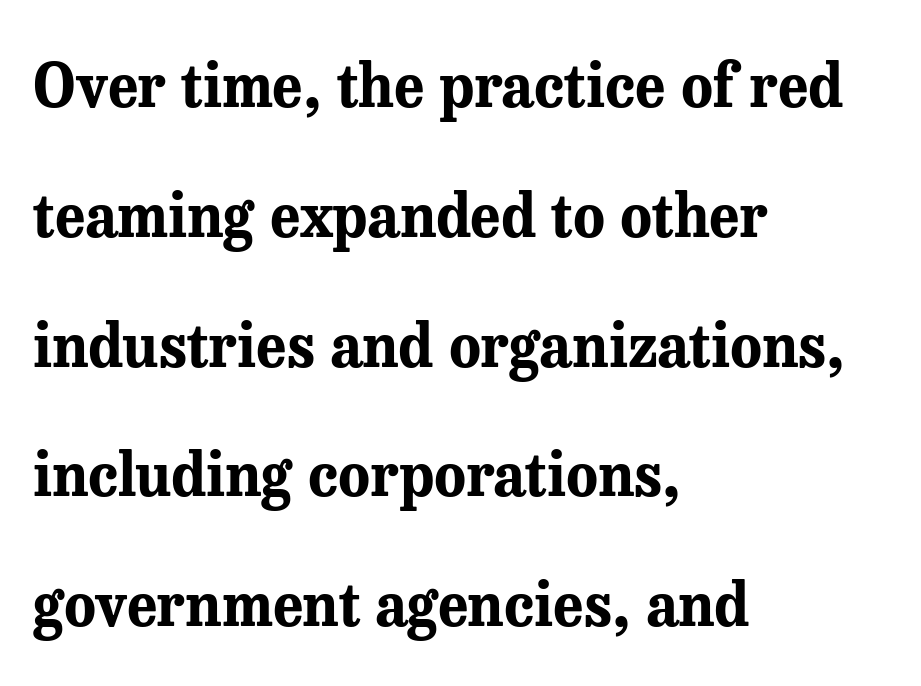
{"serif": "yes", "italic": "no", "bold": "yes", "weight": "bold", "width": "normal", "stroke_contrast": "medium", "x_height": "medium", "monospaced": "no", "underline": "no", "align": "left", "line_spacing": "loose", "line_spacing_ratio": 2.2, "letter_spacing": "normal", "letter_spacing_em": 0.0, "glyph_px": 59}
